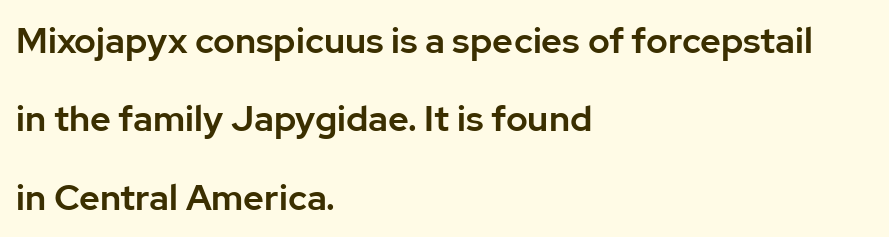
Q: Is the text italic (slanted)? A: No, it is upright.
Q: Is the typeface a serif or a sans-serif typeface? A: Sans-serif.
Q: Is the text underlined? A: No.
Q: How is the paragraph aligned? A: Left-aligned.
Q: Is the spacing between letters normal or unusually wide? A: Normal.
Q: Is the spacing between lines tight, normal or loose? A: Loose.
Q: Width (condensed, normal, or wide)? A: Normal.
Q: Stroke contrast? A: Low.
Q: x-height? A: Medium.
Q: Monospaced? A: No.
